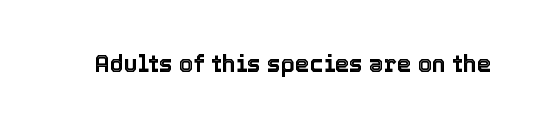
Q: Is the text italic (slanted)? A: No, it is upright.
Q: Is the text underlined? A: No.
Q: Is the spacing between letters normal or unusually wide? A: Normal.
